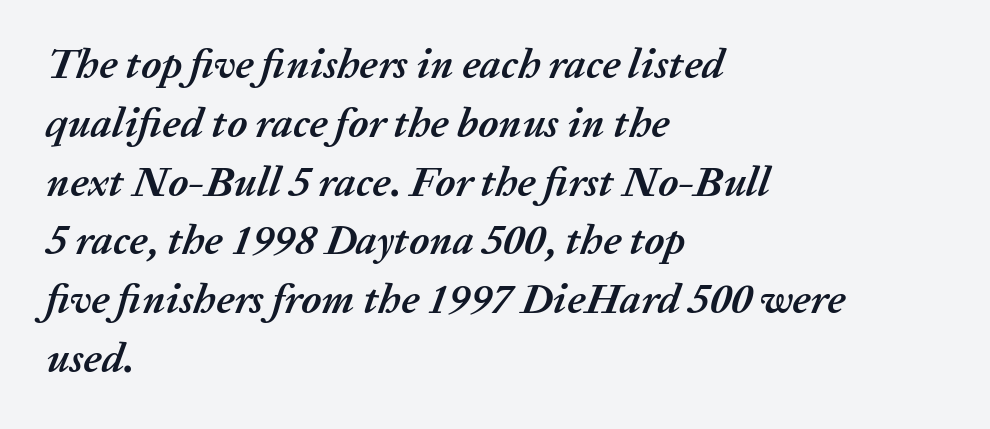
The image shows 42 px semibold type, italic (leaning right); set left-aligned, normal line spacing (1.4x), normal letter spacing, not underlined; medium stroke contrast and a medium x-height.
